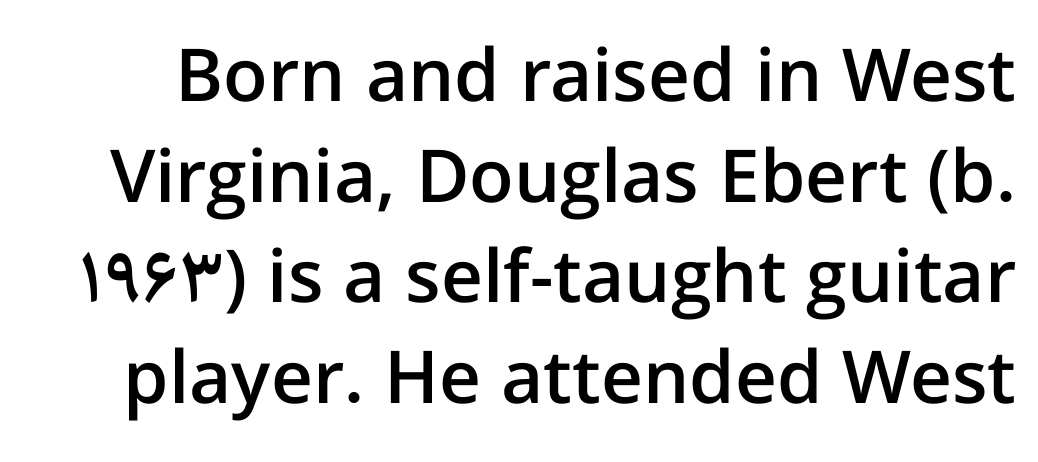
{"serif": "no", "italic": "no", "bold": "semi", "weight": "semibold", "width": "normal", "stroke_contrast": "low", "x_height": "medium", "monospaced": "no", "underline": "no", "line_spacing": "normal", "line_spacing_ratio": 1.38, "letter_spacing": "normal", "letter_spacing_em": 0.0, "glyph_px": 73}
